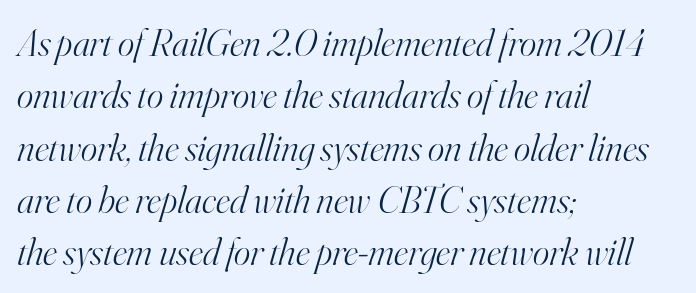
{"serif": "yes", "italic": "yes", "lean": "right", "slant_degrees": 16, "bold": "no", "weight": "light", "width": "normal", "stroke_contrast": "high", "x_height": "small", "monospaced": "no", "underline": "no", "align": "left", "line_spacing": "normal", "line_spacing_ratio": 1.34, "letter_spacing": "normal", "letter_spacing_em": 0.0, "glyph_px": 39}
